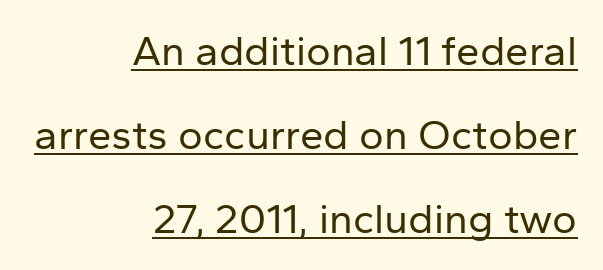
Q: Is the text bold? A: No.
Q: Is the text italic (slanted)? A: No, it is upright.
Q: Is the typeface a serif or a sans-serif typeface? A: Sans-serif.
Q: Is the text underlined? A: Yes.
Q: How is the paragraph aligned? A: Right-aligned.
Q: Is the spacing between letters normal or unusually wide? A: Normal.
Q: Is the spacing between lines tight, normal or loose? A: Loose.
Q: Width (condensed, normal, or wide)? A: Normal.
Q: Stroke contrast? A: Low.
Q: x-height? A: Medium.
Q: Monospaced? A: No.
